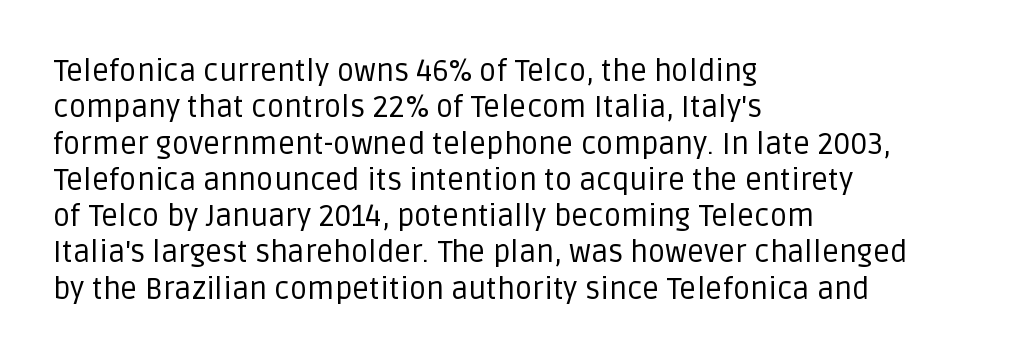
{"serif": "no", "italic": "no", "bold": "no", "weight": "regular", "width": "normal", "stroke_contrast": "low", "x_height": "large", "monospaced": "no", "underline": "no", "align": "left", "line_spacing_ratio": 1.21, "letter_spacing": "normal", "letter_spacing_em": 0.0, "glyph_px": 30}
